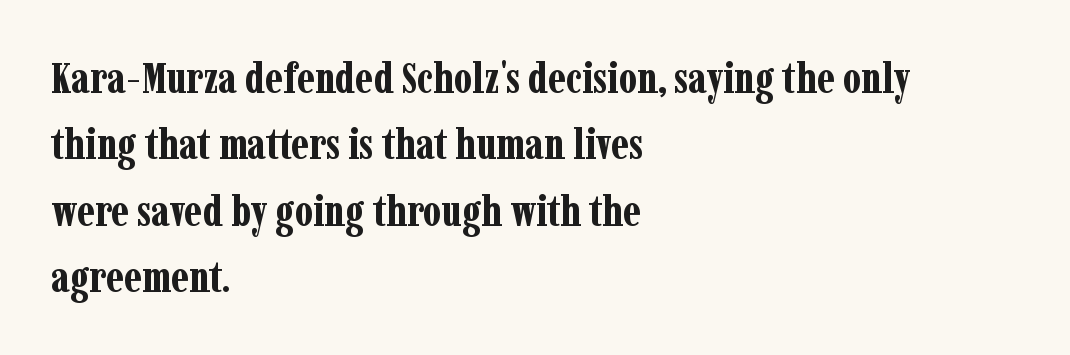
{"serif": "yes", "italic": "no", "bold": "yes", "weight": "bold", "width": "condensed", "stroke_contrast": "low", "x_height": "medium", "monospaced": "no", "underline": "no", "align": "left", "line_spacing": "normal", "line_spacing_ratio": 1.51, "letter_spacing": "normal", "letter_spacing_em": 0.0, "glyph_px": 44}
